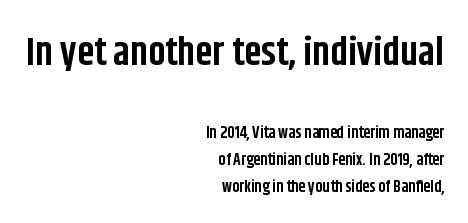
{"serif": "no", "italic": "no", "bold": "yes", "weight": "bold", "width": "condensed", "stroke_contrast": "low", "x_height": "large", "monospaced": "no", "underline": "no", "align": "right", "line_spacing": "normal", "line_spacing_ratio": 1.69, "letter_spacing": "normal", "letter_spacing_em": 0.0, "larger_block": "first", "size_ratio": 2.44, "glyph_px": 39}
